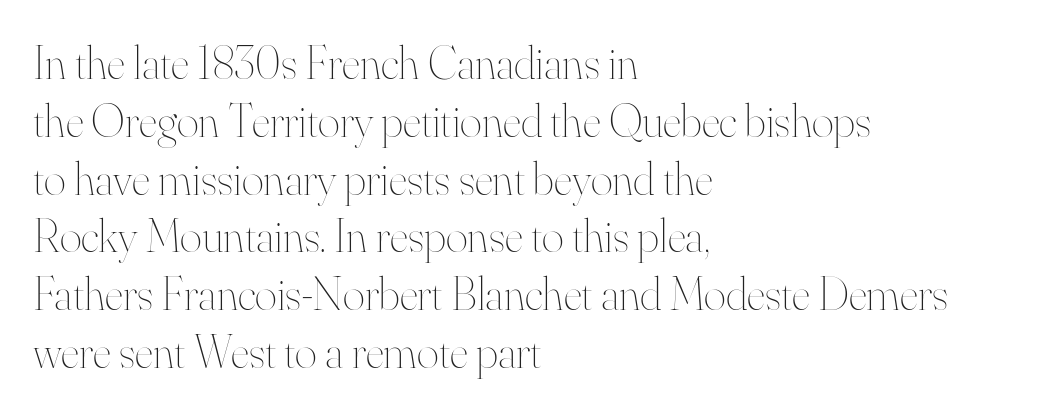
{"italic": "no", "bold": "no", "weight": "thin", "width": "normal", "stroke_contrast": "high", "x_height": "small", "monospaced": "no", "underline": "no", "align": "left", "line_spacing_ratio": 1.23, "letter_spacing": "normal", "letter_spacing_em": 0.0, "glyph_px": 47}
